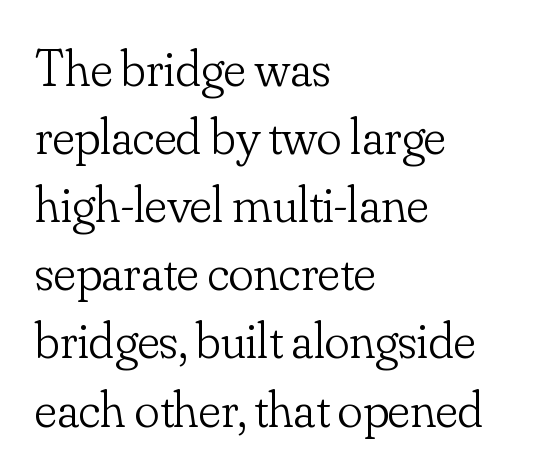
Q: Is the text bold? A: No.
Q: Is the text italic (slanted)? A: No, it is upright.
Q: Is the typeface a serif or a sans-serif typeface? A: Serif.
Q: Is the text underlined? A: No.
Q: How is the paragraph aligned? A: Left-aligned.
Q: Is the spacing between letters normal or unusually wide? A: Normal.
Q: Is the spacing between lines tight, normal or loose? A: Normal.
Q: Width (condensed, normal, or wide)? A: Normal.
Q: Stroke contrast? A: Low.
Q: x-height? A: Small.
Q: Monospaced? A: No.
